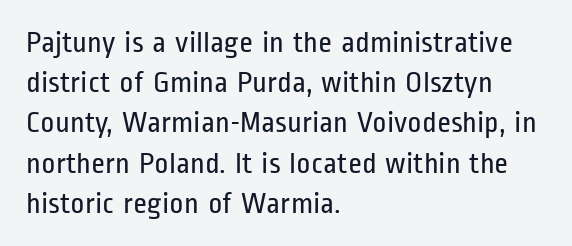
Q: Is the text bold? A: No.
Q: Is the text italic (slanted)? A: No, it is upright.
Q: Is the typeface a serif or a sans-serif typeface? A: Sans-serif.
Q: Is the text underlined? A: No.
Q: How is the paragraph aligned? A: Left-aligned.
Q: Is the spacing between letters normal or unusually wide? A: Normal.
Q: Is the spacing between lines tight, normal or loose? A: Normal.
Q: Width (condensed, normal, or wide)? A: Condensed.
Q: Stroke contrast? A: Low.
Q: x-height? A: Medium.
Q: Monospaced? A: No.
